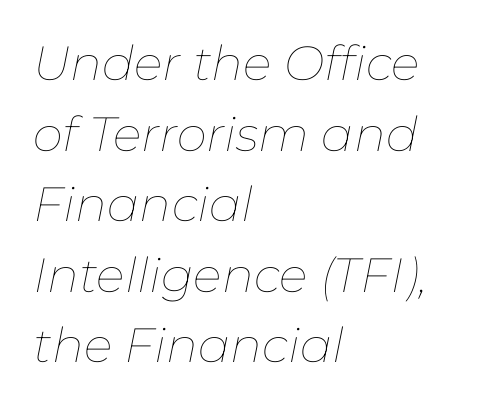
The image shows 48 px thin type, italic (leaning right); set left-aligned, normal line spacing (1.47x), normal letter spacing, not underlined; low stroke contrast and a medium x-height.
